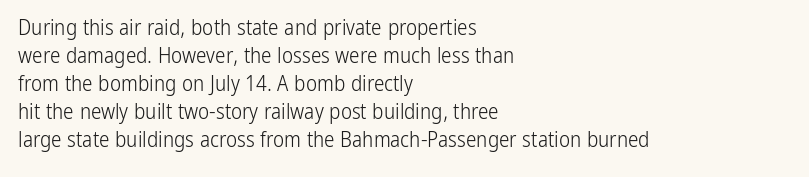
The image shows 21 px text type, upright; set left-aligned, normal line spacing (1.33x), normal letter spacing, not underlined.
